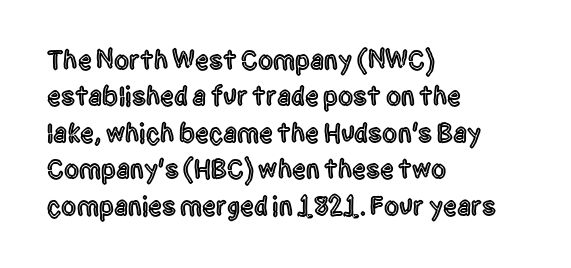
Tracking value appears to be zero — textbook default spacing. The type sits square on the baseline with zero lean. A clean baseline with only descenders dipping below it. Is the block centered? No — it sits flush against the left margin. Notice how descenders clear the ascenders below comfortably — that's standard leading.
